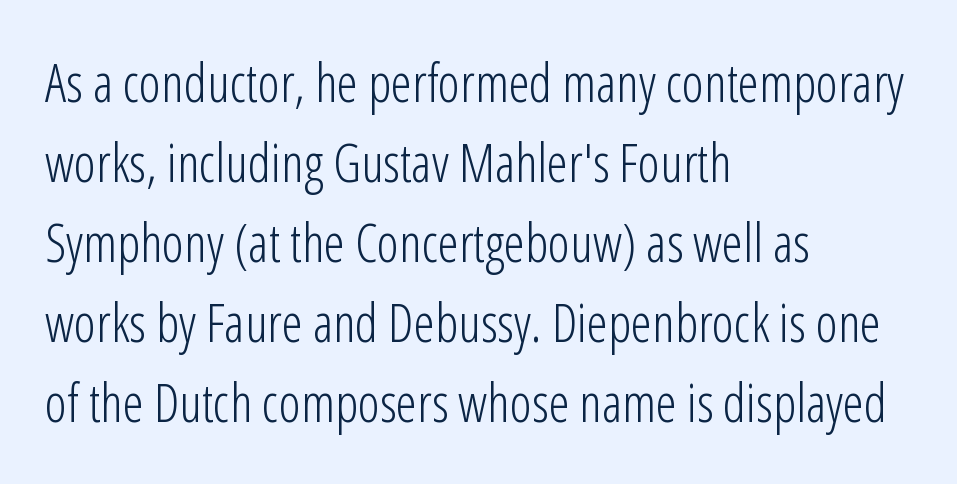
{"serif": "no", "italic": "no", "bold": "no", "weight": "light", "width": "condensed", "stroke_contrast": "low", "x_height": "medium", "monospaced": "no", "underline": "no", "align": "left", "line_spacing": "normal", "line_spacing_ratio": 1.51, "letter_spacing": "normal", "letter_spacing_em": 0.0, "glyph_px": 53}
